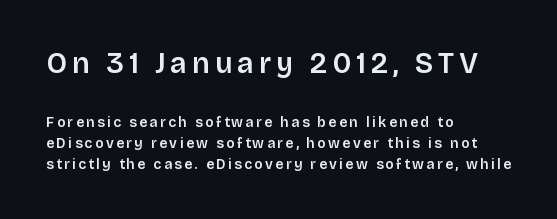
The image shows 29 px semibold sans-serif type, upright; set left-aligned, normal line spacing (1.5x), not underlined; the first (top) block is 2.07x larger; low stroke contrast and a large x-height.
